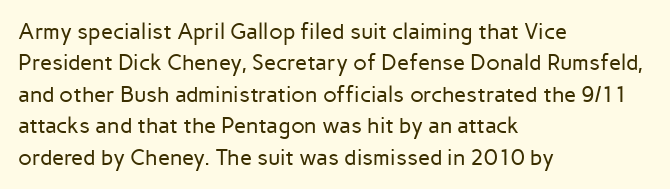
The line-height multiplier appears to be the usual default. The ragged edge is on the right, which tells us the setting is flush left. A typesetter would mark this as roman, not italic. This sample uses plain, unmodified letter spacing. No letter is thick-stroked: the sample isn't bold.
